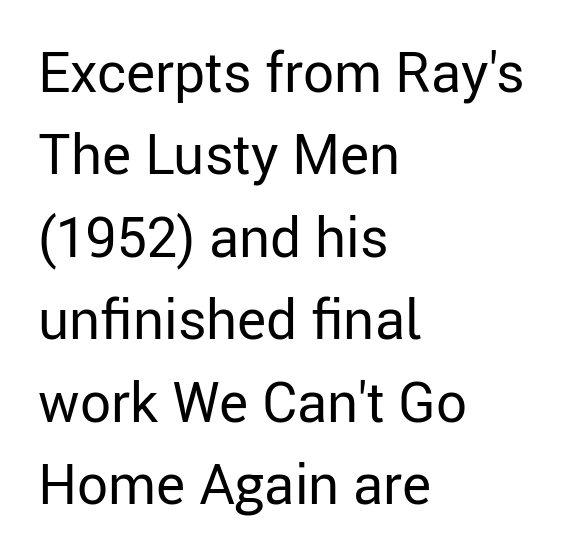
{"serif": "no", "italic": "no", "bold": "no", "weight": "regular", "width": "normal", "stroke_contrast": "low", "x_height": "medium", "monospaced": "no", "underline": "no", "align": "left", "line_spacing": "normal", "line_spacing_ratio": 1.5, "letter_spacing": "normal", "letter_spacing_em": 0.0, "glyph_px": 55}
